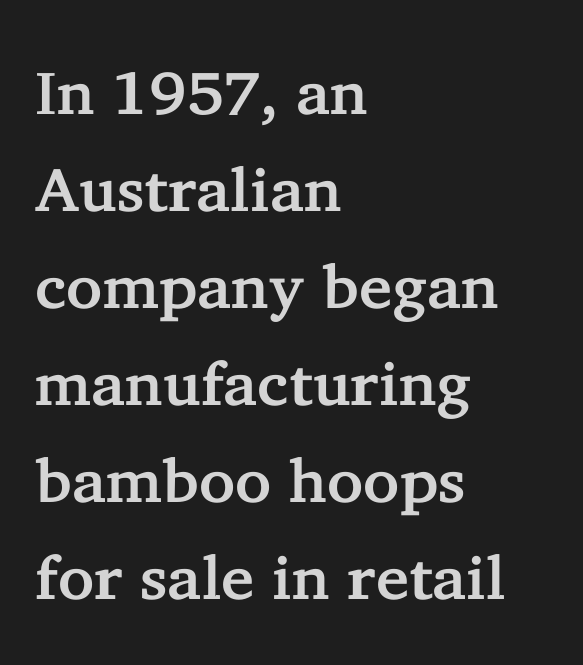
The image shows 61 px serif type, upright; set left-aligned, normal line spacing (1.59x), normal letter spacing, not underlined; low stroke contrast and a medium x-height.
